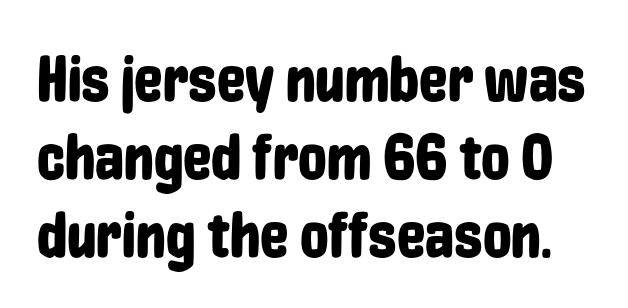
{"serif": "no", "italic": "no", "width": "condensed", "stroke_contrast": "low", "x_height": "medium", "monospaced": "no", "underline": "no", "line_spacing_ratio": 1.22, "letter_spacing": "normal", "letter_spacing_em": 0.0, "glyph_px": 64}
